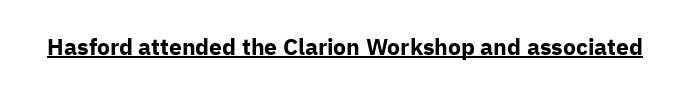
The image shows 23 px bold type, upright; set normal letter spacing, underlined.
